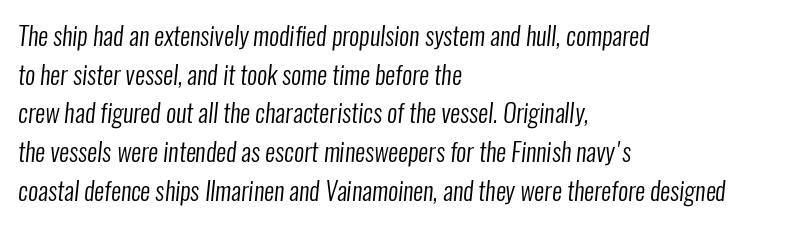
Q: Is the text bold? A: No.
Q: Is the text underlined? A: No.
Q: How is the paragraph aligned? A: Left-aligned.
Q: Is the spacing between letters normal or unusually wide? A: Normal.
Q: Is the spacing between lines tight, normal or loose? A: Normal.
